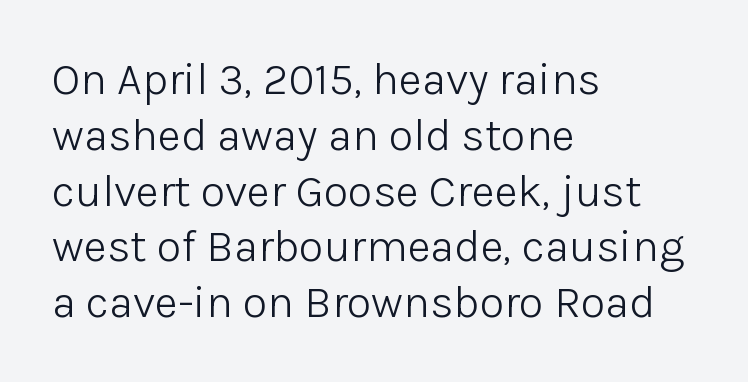
Q: Is the text bold? A: No.
Q: Is the text italic (slanted)? A: No, it is upright.
Q: Is the typeface a serif or a sans-serif typeface? A: Sans-serif.
Q: Is the text underlined? A: No.
Q: How is the paragraph aligned? A: Left-aligned.
Q: Is the spacing between letters normal or unusually wide? A: Normal.
Q: Width (condensed, normal, or wide)? A: Normal.
Q: Stroke contrast? A: Low.
Q: x-height? A: Medium.
Q: Monospaced? A: No.
